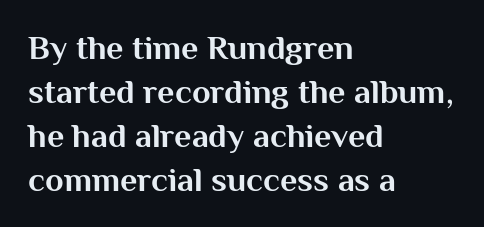
{"serif": "no", "italic": "no", "bold": "yes", "weight": "bold", "width": "normal", "stroke_contrast": "medium", "x_height": "medium", "monospaced": "no", "underline": "no", "align": "left", "line_spacing": "normal", "line_spacing_ratio": 1.29, "letter_spacing": "normal", "letter_spacing_em": 0.0, "glyph_px": 34}
